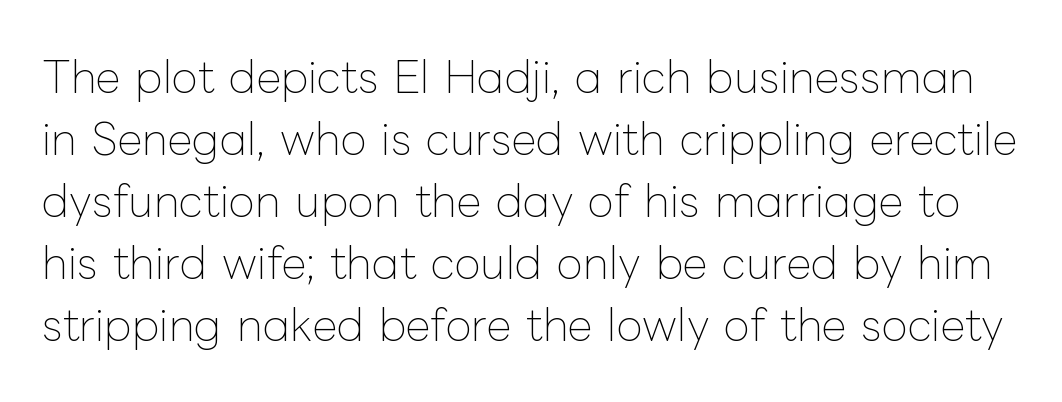
Unlike italic type, these characters show no tilt at all. Any mark beneath the type? The region is blank. The rendering uses natural spacing where letterforms have individual widths. Think standard paragraph weight, or any step lighter than that. Tracking here is standard; glyphs follow each other at the usual distance.
